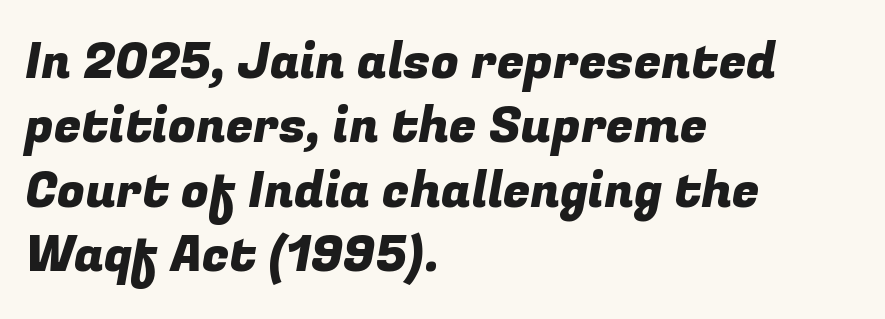
Q: Is the typeface a serif or a sans-serif typeface? A: Sans-serif.
Q: Is the text underlined? A: No.
Q: How is the paragraph aligned? A: Left-aligned.
Q: Is the spacing between letters normal or unusually wide? A: Normal.
Q: Is the spacing between lines tight, normal or loose? A: Normal.
Q: Width (condensed, normal, or wide)? A: Normal.
Q: Stroke contrast? A: Low.
Q: x-height? A: Medium.
Q: Monospaced? A: No.
